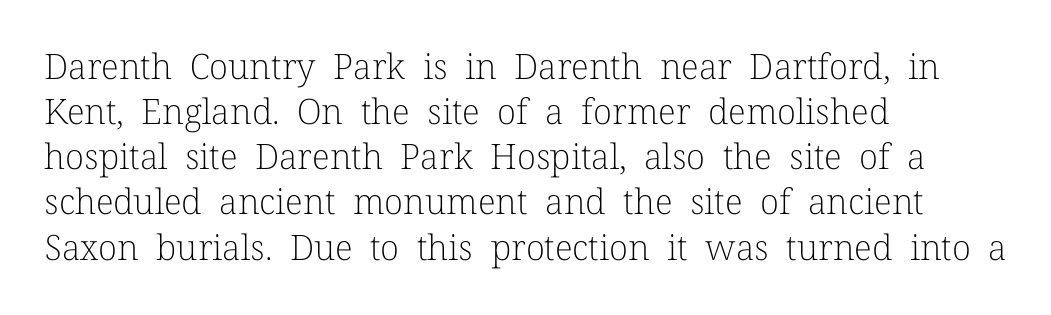
Stems and bowls with no extra thickness — not bold. Do the characters align in a grid? No, the font is proportional. The block of text has a typical density, with ordinary space between rows. Designer's note — italics off, roman on. The baseline area is clear.
